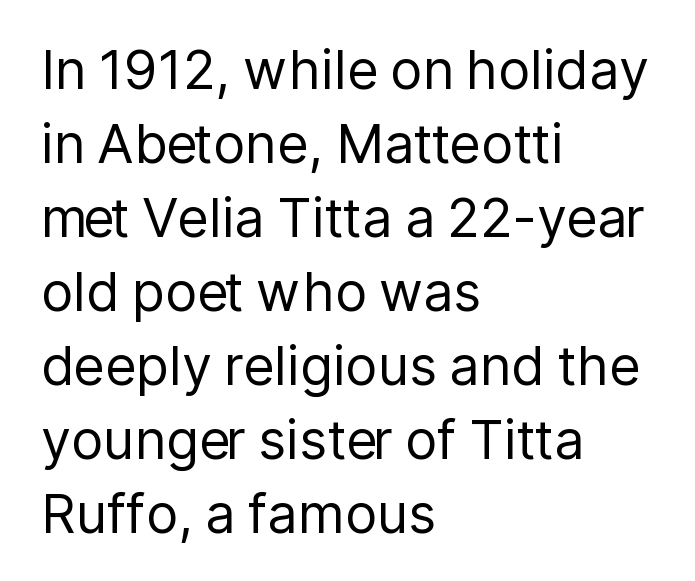
The image shows 54 px regular-weight sans-serif type, upright; set left-aligned, normal line spacing (1.37x), normal letter spacing, not underlined; low stroke contrast and a medium x-height.
